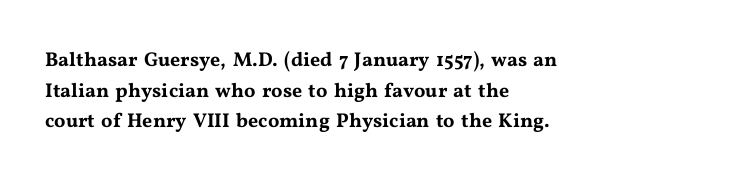
Posture: upright roman. Where is the straight margin? On the left. The passage shown stacks its lines at a standard gap. The passage shown is not underscored anywhere. The tracking reads as untouched default to a designer's eye.
